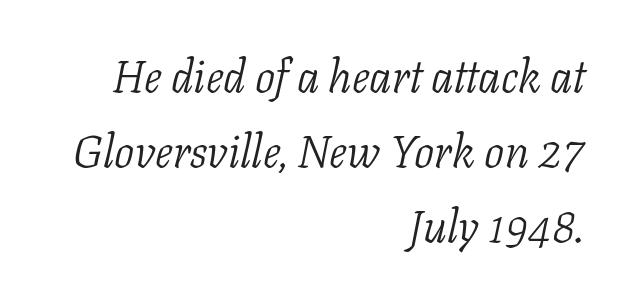
{"serif": "yes", "italic": "yes", "lean": "right", "slant_degrees": 11, "bold": "no", "weight": "light", "width": "normal", "stroke_contrast": "low", "x_height": "medium", "monospaced": "no", "underline": "no", "align": "right", "line_spacing": "normal", "line_spacing_ratio": 1.67, "letter_spacing": "normal", "letter_spacing_em": 0.0, "glyph_px": 45}
